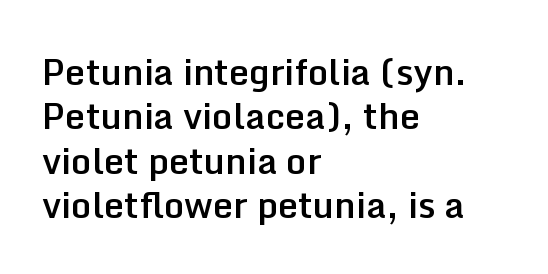
{"serif": "no", "italic": "no", "bold": "semi", "weight": "semibold", "width": "normal", "stroke_contrast": "low", "x_height": "medium", "monospaced": "no", "underline": "no", "align": "left", "line_spacing_ratio": 1.23, "letter_spacing": "normal", "letter_spacing_em": 0.0, "glyph_px": 36}
